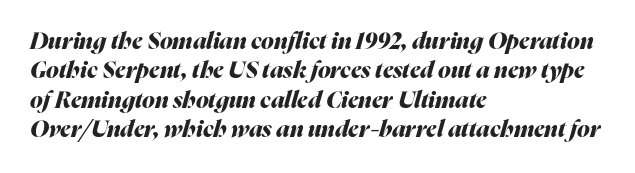
The image shows 23 px bold type, italic (leaning right); set left-aligned, normal line spacing (1.28x), normal letter spacing, not underlined.
